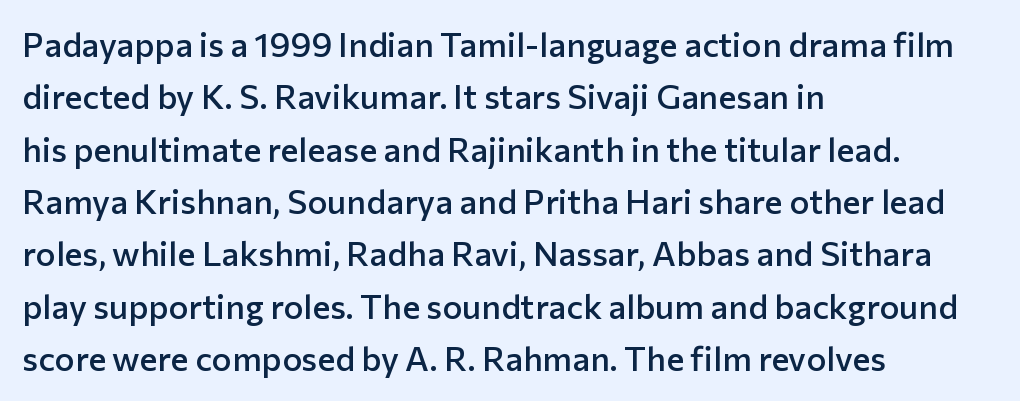
Q: Is the text bold? A: Semi-bold.
Q: Is the text italic (slanted)? A: No, it is upright.
Q: Is the typeface a serif or a sans-serif typeface? A: Sans-serif.
Q: Is the text underlined? A: No.
Q: How is the paragraph aligned? A: Left-aligned.
Q: Is the spacing between letters normal or unusually wide? A: Normal.
Q: Is the spacing between lines tight, normal or loose? A: Normal.
Q: Width (condensed, normal, or wide)? A: Normal.
Q: Stroke contrast? A: Low.
Q: x-height? A: Medium.
Q: Monospaced? A: No.
